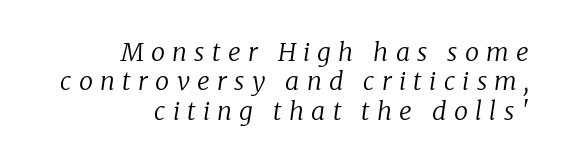
{"italic": "yes", "lean": "right", "slant_degrees": 8, "bold": "no", "underline": "no", "align": "right", "line_spacing_ratio": 1.18, "letter_spacing": "wide", "letter_spacing_em": 0.29, "glyph_px": 25}
